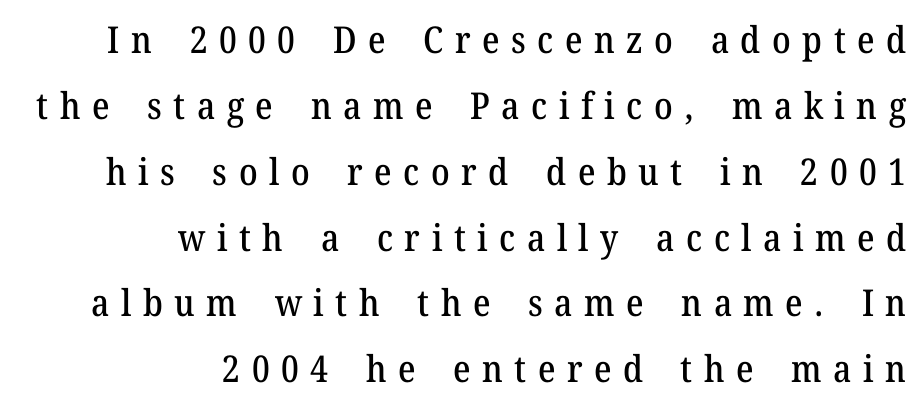
Q: Is the text italic (slanted)? A: No, it is upright.
Q: Is the typeface a serif or a sans-serif typeface? A: Serif.
Q: Is the text underlined? A: No.
Q: How is the paragraph aligned? A: Right-aligned.
Q: Is the spacing between letters normal or unusually wide? A: Unusually wide.
Q: Width (condensed, normal, or wide)? A: Normal.
Q: Stroke contrast? A: Medium.
Q: x-height? A: Medium.
Q: Monospaced? A: No.
